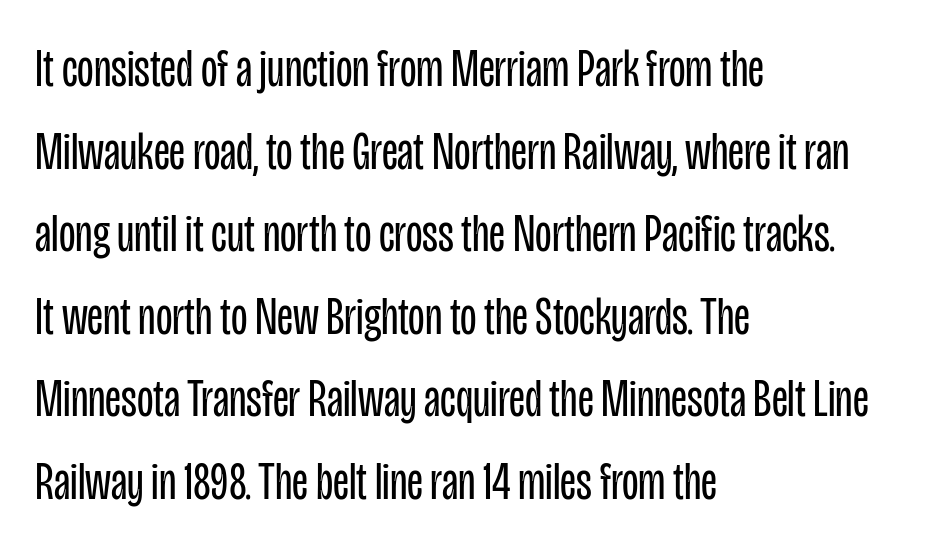
The image shows 54 px regular-weight, condensed sans-serif type, upright; set left-aligned, normal line spacing (1.53x), normal letter spacing, not underlined; low stroke contrast and a large x-height.
